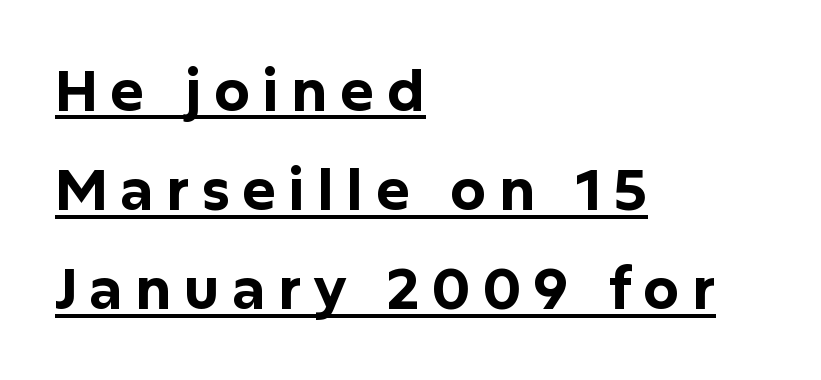
The image shows 57 px bold sans-serif type, upright; set left-aligned, line spacing 1.74x, unusually wide letter spacing (+0.21 em), underlined; low stroke contrast and a medium x-height.
